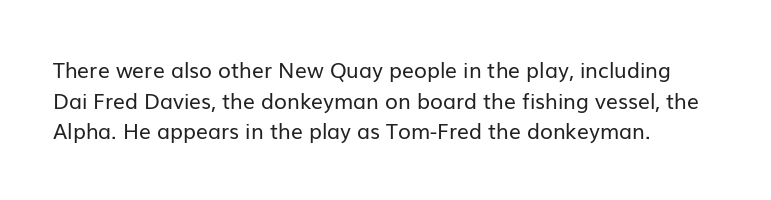
The image shows 21 px text type, upright; set left-aligned, normal line spacing (1.46x), normal letter spacing, not underlined.
